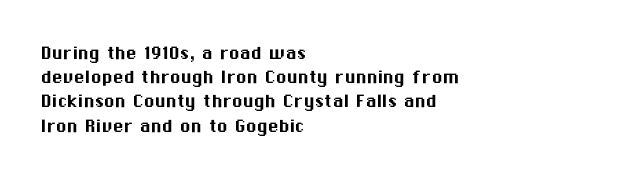
Q: Is the text italic (slanted)? A: No, it is upright.
Q: Is the text underlined? A: No.
Q: How is the paragraph aligned? A: Left-aligned.
Q: Is the spacing between letters normal or unusually wide? A: Normal.
Q: Is the spacing between lines tight, normal or loose? A: Tight.
